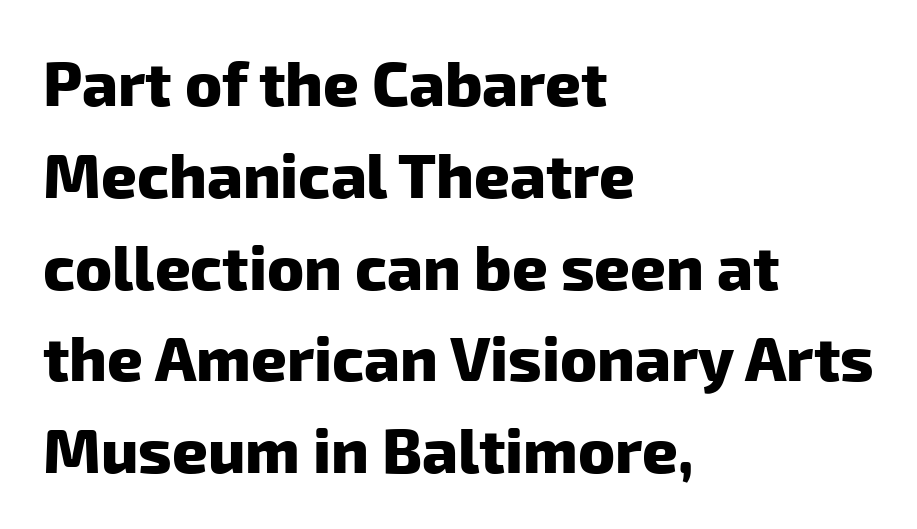
{"serif": "no", "bold": "yes", "weight": "heavy", "width": "normal", "stroke_contrast": "low", "x_height": "medium", "monospaced": "no", "underline": "no", "align": "left", "line_spacing": "normal", "line_spacing_ratio": 1.48, "letter_spacing": "normal", "letter_spacing_em": 0.0, "glyph_px": 62}
